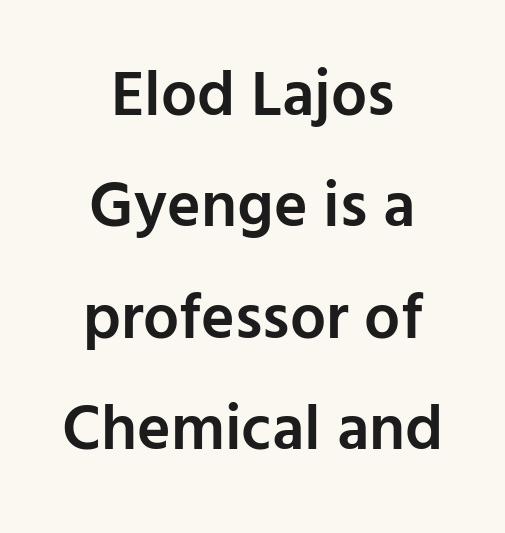
{"serif": "no", "italic": "no", "bold": "semi", "weight": "semibold", "width": "normal", "stroke_contrast": "low", "x_height": "medium", "monospaced": "no", "underline": "no", "align": "center", "line_spacing_ratio": 1.74, "letter_spacing": "normal", "letter_spacing_em": 0.0, "glyph_px": 64}
